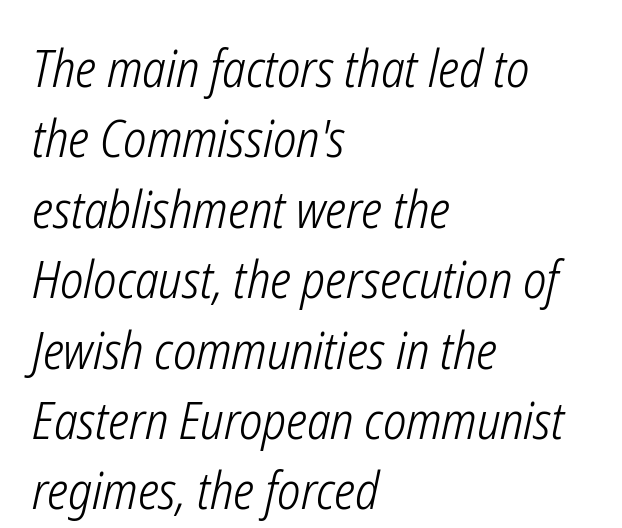
The image shows 51 px light, condensed type, italic (leaning right); set left-aligned, normal line spacing (1.38x), normal letter spacing, not underlined; low stroke contrast and a medium x-height.
